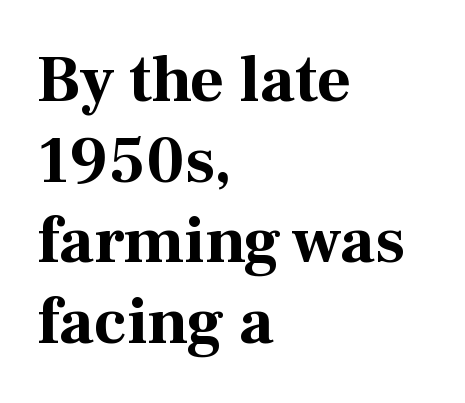
The rendering keeps characters at their native spacing. Each row of text sits above clean, open space. Old-style or modern, the face here clearly has serifs. Style check: upright. The ragged edge is on the right, which tells us the setting is flush left. Each letter keeps its own natural width here, so spacing adapts to shape.
